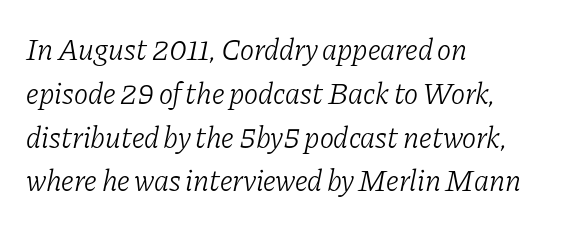
{"serif": "yes", "italic": "yes", "lean": "right", "slant_degrees": 11, "bold": "no", "weight": "light", "width": "normal", "stroke_contrast": "low", "x_height": "medium", "monospaced": "no", "underline": "no", "align": "left", "line_spacing": "normal", "line_spacing_ratio": 1.46, "letter_spacing": "normal", "letter_spacing_em": 0.0, "glyph_px": 30}
